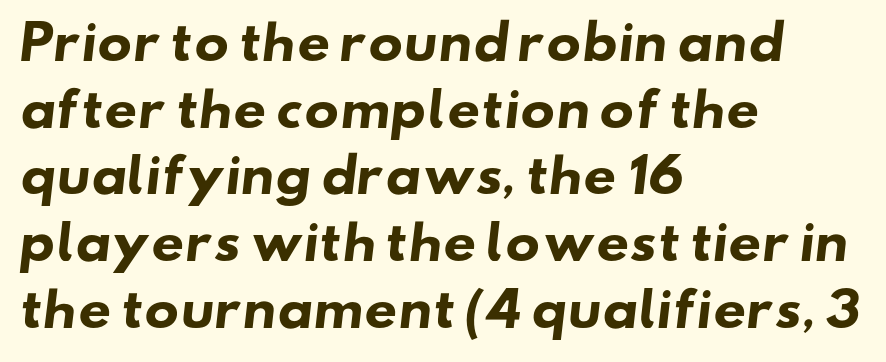
{"serif": "no", "bold": "yes", "weight": "heavy", "width": "wide", "stroke_contrast": "low", "x_height": "small", "monospaced": "no", "underline": "no", "align": "left", "line_spacing": "normal", "line_spacing_ratio": 1.45, "letter_spacing": "normal", "letter_spacing_em": 0.0, "glyph_px": 46}
